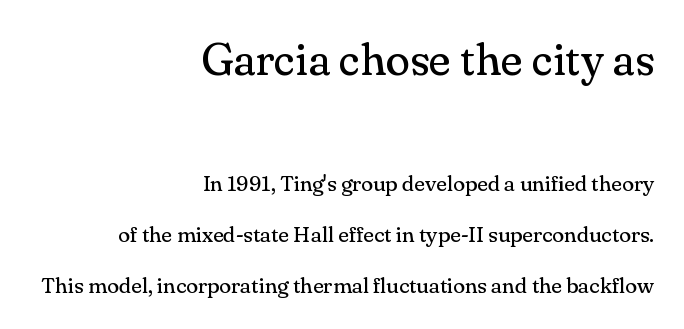
A typesetter would call this proportional, since set widths differ per character. Vertical spacing — loose. No extra ink here — the face is not bold. Rule under the text: the space is simply empty.
